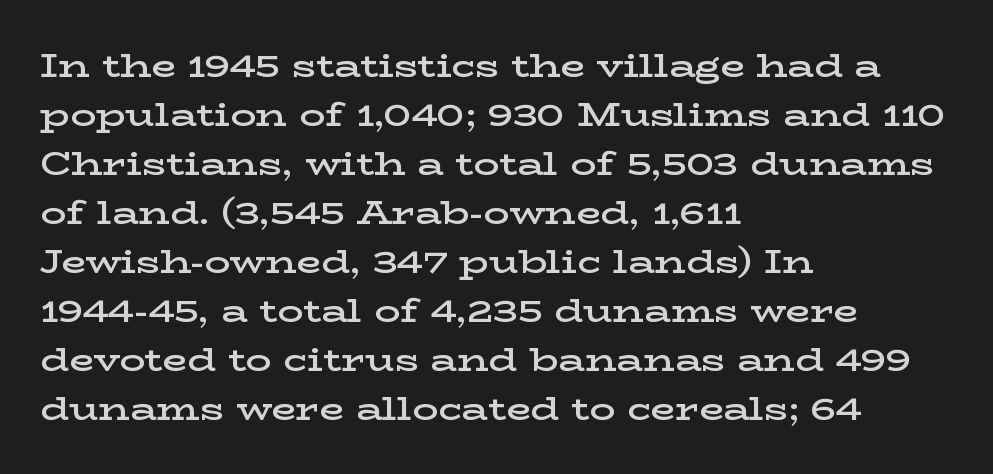
Q: Is the text bold? A: Semi-bold.
Q: Is the text italic (slanted)? A: No, it is upright.
Q: Is the typeface a serif or a sans-serif typeface? A: Serif.
Q: Is the text underlined? A: No.
Q: How is the paragraph aligned? A: Left-aligned.
Q: Is the spacing between letters normal or unusually wide? A: Normal.
Q: Is the spacing between lines tight, normal or loose? A: Normal.
Q: Width (condensed, normal, or wide)? A: Wide.
Q: Stroke contrast? A: Low.
Q: x-height? A: Medium.
Q: Monospaced? A: No.
